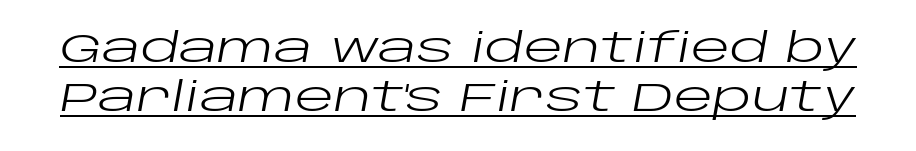
Q: Is the text bold? A: No.
Q: Is the text italic (slanted)? A: Yes, it leans right by about 10 degrees.
Q: Is the text underlined? A: Yes.
Q: Is the spacing between letters normal or unusually wide? A: Normal.
Q: Width (condensed, normal, or wide)? A: Wide.
Q: Stroke contrast? A: Low.
Q: x-height? A: Large.
Q: Monospaced? A: No.
